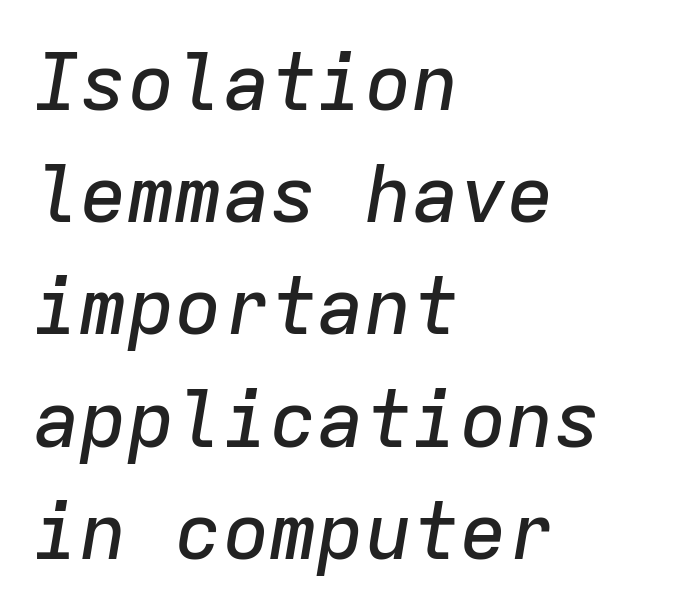
Q: Is the text italic (slanted)? A: Yes, it leans right by about 9 degrees.
Q: Is the text underlined? A: No.
Q: How is the paragraph aligned? A: Left-aligned.
Q: Is the spacing between letters normal or unusually wide? A: Normal.
Q: Is the spacing between lines tight, normal or loose? A: Normal.
Q: Width (condensed, normal, or wide)? A: Normal.
Q: Stroke contrast? A: Low.
Q: x-height? A: Medium.
Q: Monospaced? A: Yes.
